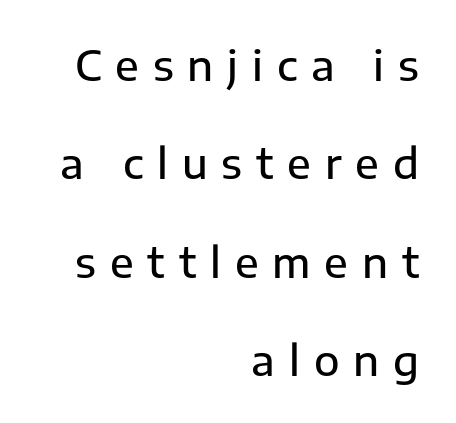
The image shows 42 px sans-serif type, upright; set right-aligned, loose line spacing (2.34x), unusually wide letter spacing (+0.33 em), not underlined; low stroke contrast and a medium x-height.
